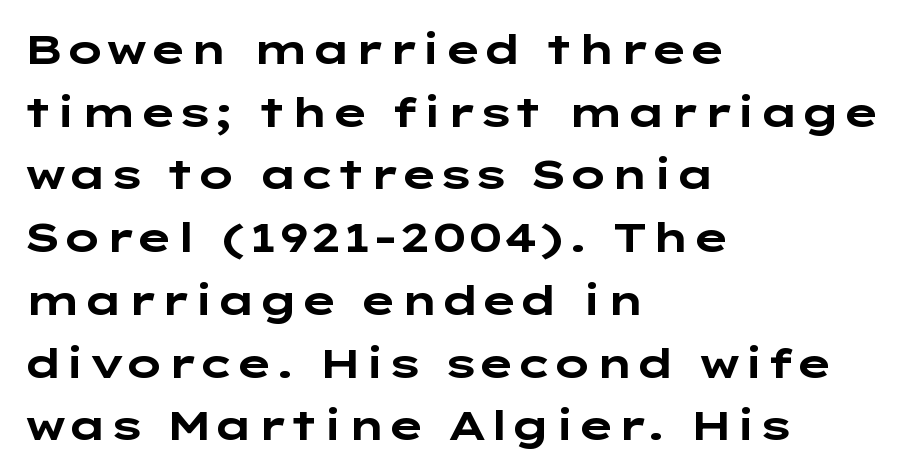
The image shows 41 px bold, wide sans-serif type, upright; set left-aligned, normal line spacing (1.53x), normal letter spacing, not underlined; low stroke contrast and a medium x-height.
